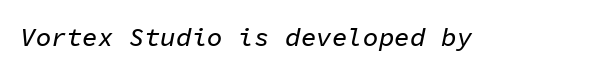
The image shows 26 px text type, italic (leaning right); set normal letter spacing, not underlined.
